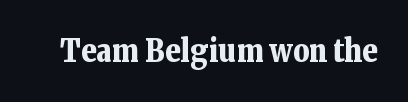
Q: Is the text bold? A: Yes.
Q: Is the text italic (slanted)? A: No, it is upright.
Q: Is the typeface a serif or a sans-serif typeface? A: Serif.
Q: Is the text underlined? A: No.
Q: Is the spacing between letters normal or unusually wide? A: Normal.
Q: Width (condensed, normal, or wide)? A: Normal.
Q: Stroke contrast? A: Low.
Q: x-height? A: Medium.
Q: Monospaced? A: No.
